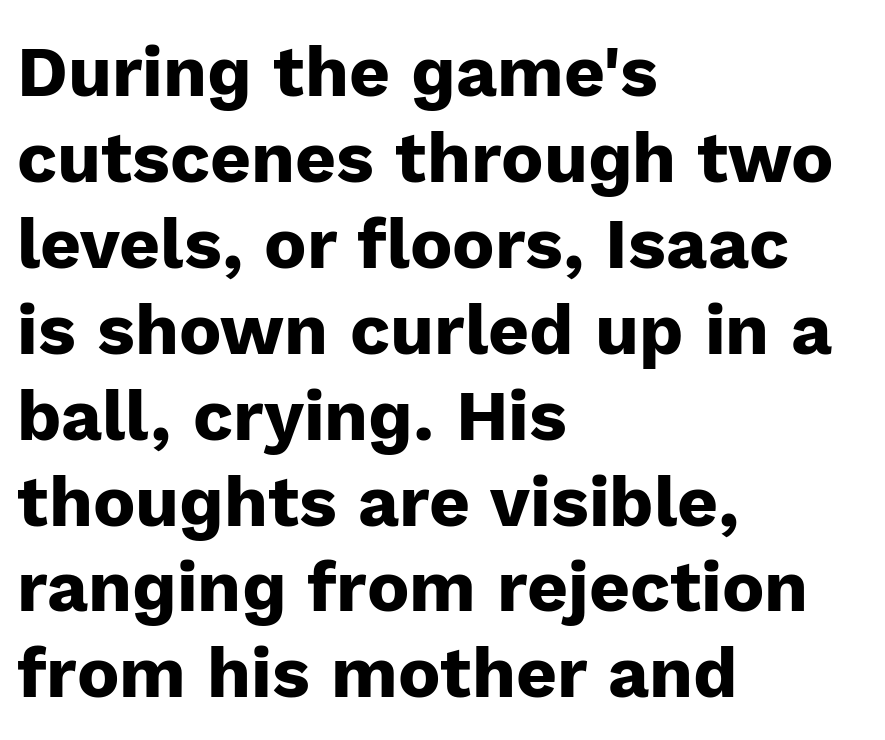
The image shows 71 px heavy sans-serif type, upright; set left-aligned, line spacing 1.21x, normal letter spacing, not underlined; low stroke contrast and a medium x-height.
